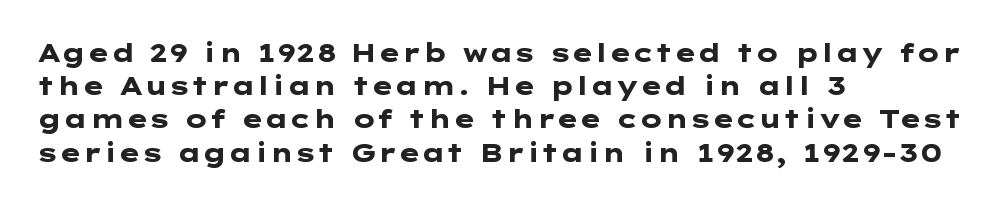
{"italic": "no", "bold": "yes", "underline": "no", "align": "left", "line_spacing": "normal", "line_spacing_ratio": 1.33, "letter_spacing": "normal", "letter_spacing_em": 0.0, "glyph_px": 25}
